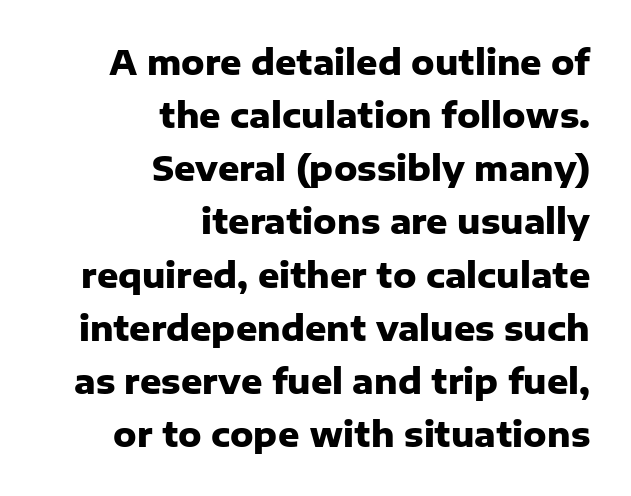
The line texture is even and compact thanks to regular tracking. The font family rendered here belongs to the sans-serif group. The rendering uses natural spacing where letterforms have individual widths. Typographic density is high because the face is bold.
